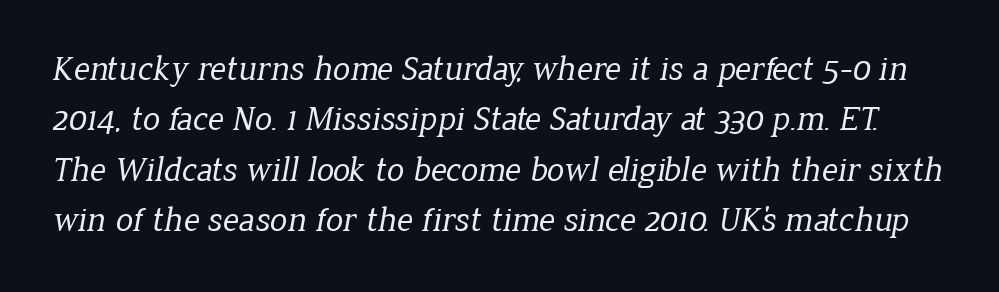
{"serif": "yes", "bold": "no", "weight": "regular", "width": "normal", "stroke_contrast": "low", "x_height": "medium", "monospaced": "no", "underline": "no", "line_spacing": "normal", "line_spacing_ratio": 1.44, "letter_spacing": "normal", "letter_spacing_em": 0.0, "glyph_px": 35}
